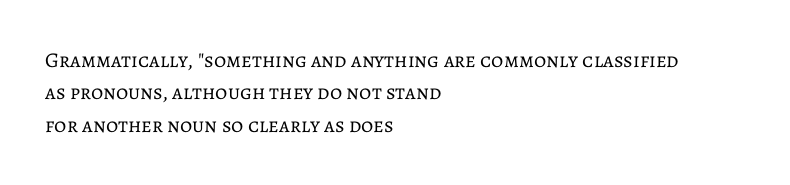
The image shows 21 px text type, upright; set left-aligned, normal line spacing (1.54x), normal letter spacing, not underlined.
